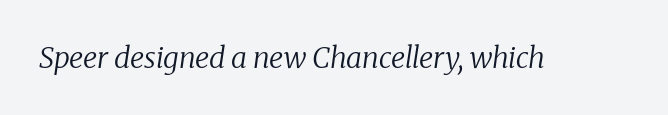
Q: Is the text bold? A: No.
Q: Is the text italic (slanted)? A: Yes, it leans right by about 8 degrees.
Q: Is the typeface a serif or a sans-serif typeface? A: Serif.
Q: Is the text underlined? A: No.
Q: Is the spacing between letters normal or unusually wide? A: Normal.
Q: Width (condensed, normal, or wide)? A: Normal.
Q: Stroke contrast? A: Low.
Q: x-height? A: Medium.
Q: Monospaced? A: No.
